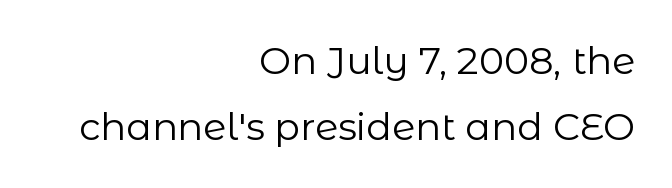
The image shows 38 px regular-weight sans-serif type, upright; set right-aligned, line spacing 1.75x, normal letter spacing, not underlined; low stroke contrast and a medium x-height.
